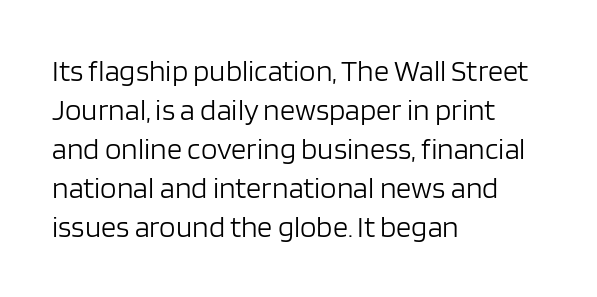
{"serif": "no", "italic": "no", "bold": "no", "weight": "light", "width": "normal", "stroke_contrast": "low", "x_height": "large", "monospaced": "no", "underline": "no", "align": "left", "line_spacing": "normal", "line_spacing_ratio": 1.3, "letter_spacing": "normal", "letter_spacing_em": 0.0, "glyph_px": 30}
